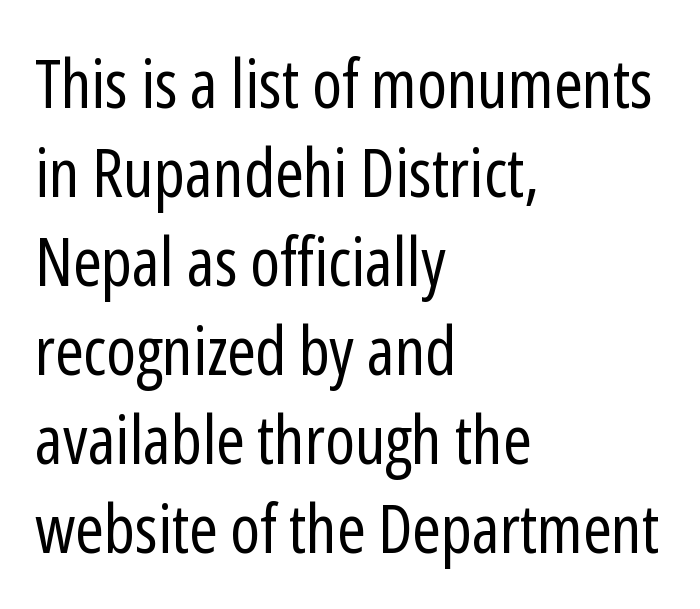
Think standard paragraph weight, or any step lighter than that. Unlike italic type, these characters show no tilt at all. Spacing verdict: proportional, widths tailored to each character. Descenders hang freely into open space. In terms of letterspacing, this is plain default setting. Unlike a traditional serif, this face leaves its strokes unadorned.
